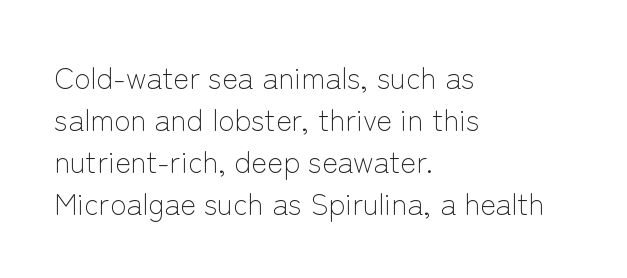
The rendering anchors every line to the left-hand side. The font sits on the lighter half of the weight spectrum, regular included. To sum up the face: it is a sans, with no serifs. Words appear dense and cohesive because spacing is normal. Designer's note — italics off, roman on. The rendering uses natural spacing where letterforms have individual widths.
